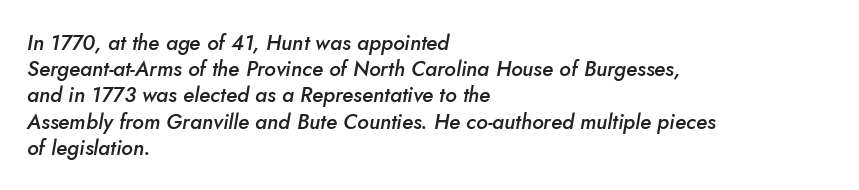
Q: Is the text bold? A: Semi-bold.
Q: Is the text italic (slanted)? A: Yes, it leans right by about 5 degrees.
Q: Is the text underlined? A: No.
Q: How is the paragraph aligned? A: Left-aligned.
Q: Is the spacing between letters normal or unusually wide? A: Normal.
Q: Is the spacing between lines tight, normal or loose? A: Normal.
